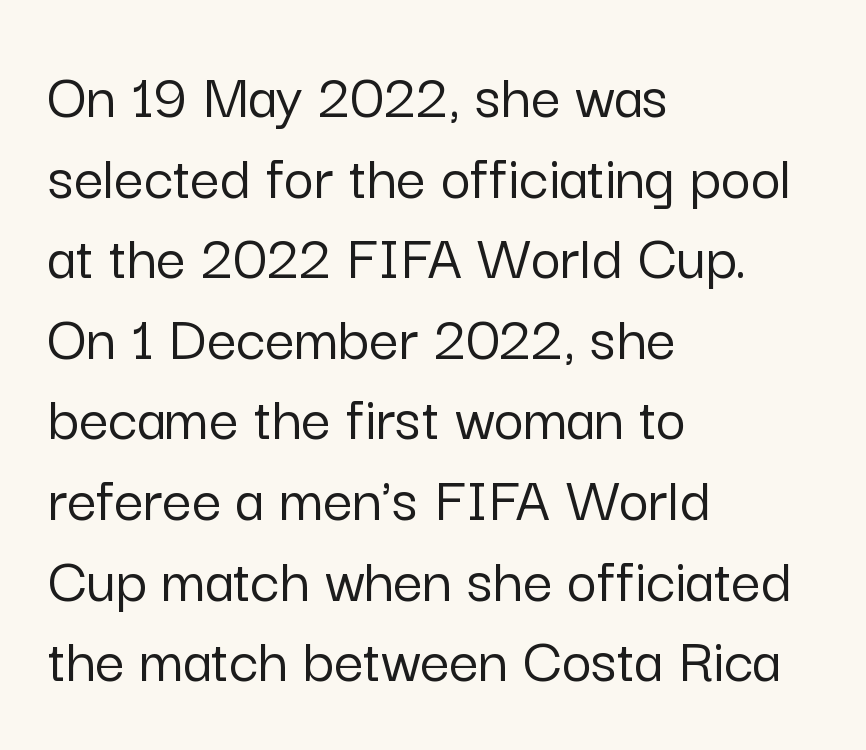
Q: Is the text italic (slanted)? A: No, it is upright.
Q: Is the typeface a serif or a sans-serif typeface? A: Sans-serif.
Q: Is the text underlined? A: No.
Q: How is the paragraph aligned? A: Left-aligned.
Q: Is the spacing between letters normal or unusually wide? A: Normal.
Q: Width (condensed, normal, or wide)? A: Normal.
Q: Stroke contrast? A: Low.
Q: x-height? A: Medium.
Q: Monospaced? A: No.
